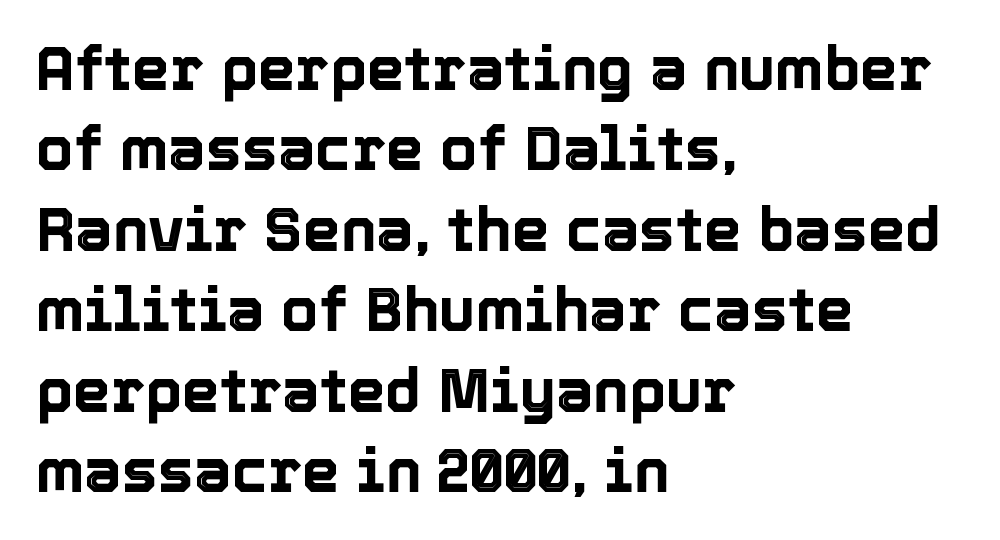
The image shows 60 px text type, upright; set left-aligned, normal line spacing (1.34x), normal letter spacing, not underlined; a medium x-height.
